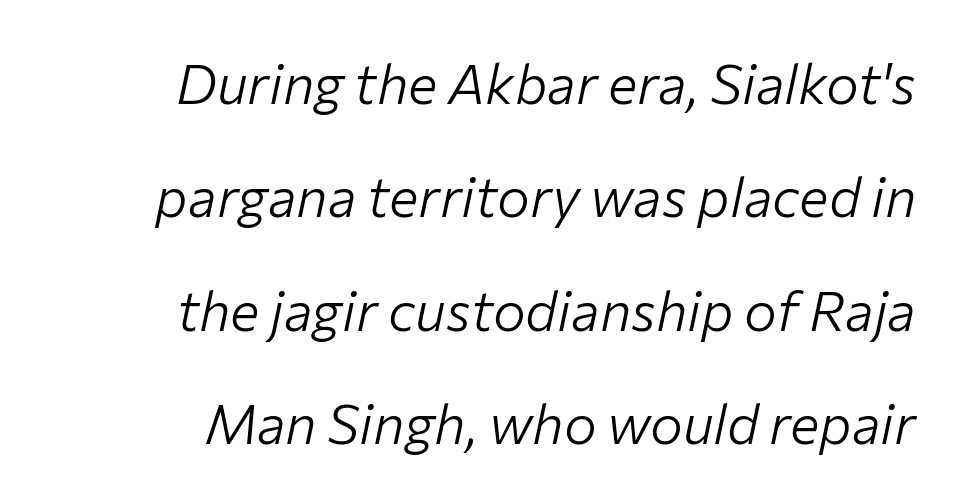
The image shows 55 px light type, italic (leaning right); set loose line spacing (2.06x), normal letter spacing, not underlined; low stroke contrast and a medium x-height.
